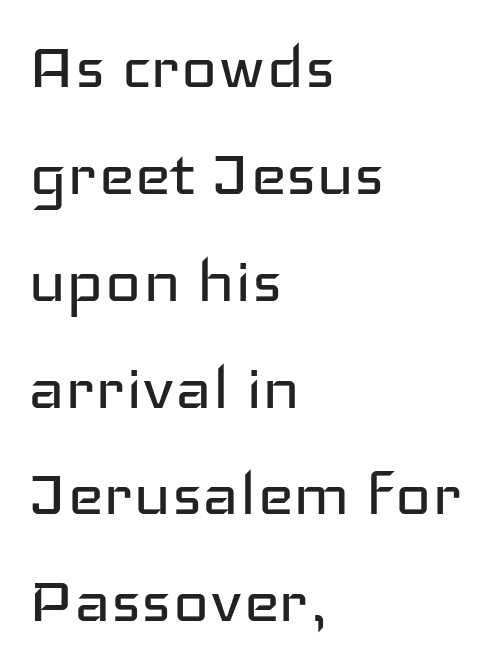
{"serif": "no", "italic": "no", "bold": "no", "weight": "regular", "width": "wide", "stroke_contrast": "low", "x_height": "medium", "monospaced": "no", "underline": "no", "align": "left", "line_spacing": "normal", "line_spacing_ratio": 1.37, "letter_spacing": "normal", "letter_spacing_em": 0.0, "glyph_px": 78}
